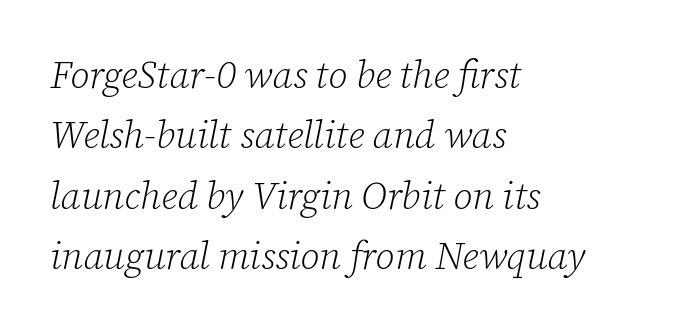
{"serif": "yes", "italic": "yes", "lean": "right", "slant_degrees": 12, "bold": "no", "weight": "light", "width": "normal", "stroke_contrast": "low", "x_height": "medium", "monospaced": "no", "underline": "no", "align": "left", "line_spacing": "normal", "line_spacing_ratio": 1.59, "letter_spacing": "normal", "letter_spacing_em": 0.0, "glyph_px": 38}
